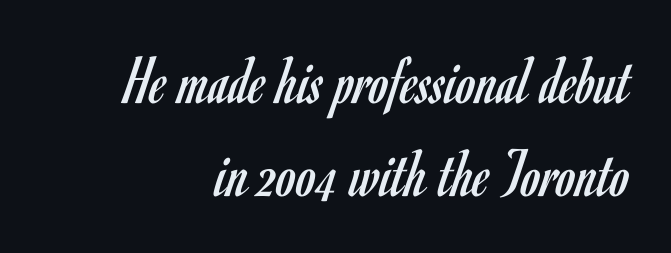
These glyphs show unthickened strokes, regular width or finer. Glyph-to-glyph distance matches everyday printed text. I'd call this a sans setting — the letters go barefoot. Note the varied advance widths — an 'i' is clearly narrower than an 'm'. Letters rest on an invisible, unmarked baseline.
